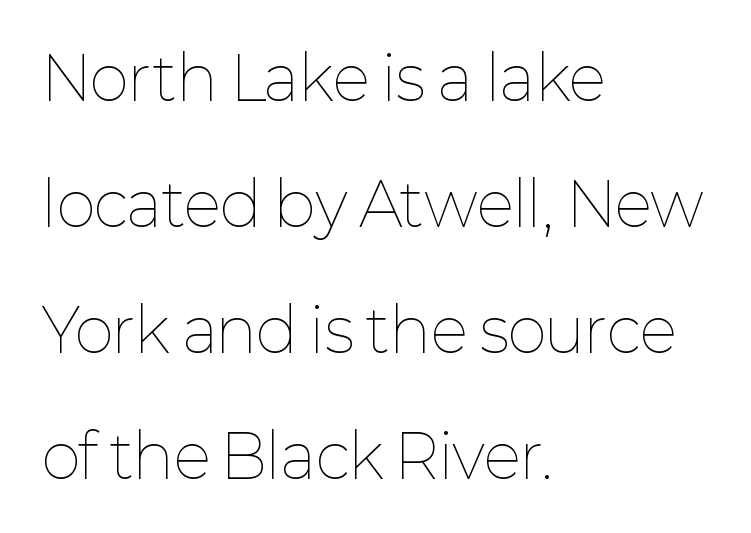
Q: Is the text bold? A: No.
Q: Is the text italic (slanted)? A: No, it is upright.
Q: Is the text underlined? A: No.
Q: How is the paragraph aligned? A: Left-aligned.
Q: Is the spacing between letters normal or unusually wide? A: Normal.
Q: Is the spacing between lines tight, normal or loose? A: Loose.
Q: Width (condensed, normal, or wide)? A: Normal.
Q: Stroke contrast? A: Low.
Q: x-height? A: Medium.
Q: Monospaced? A: No.
